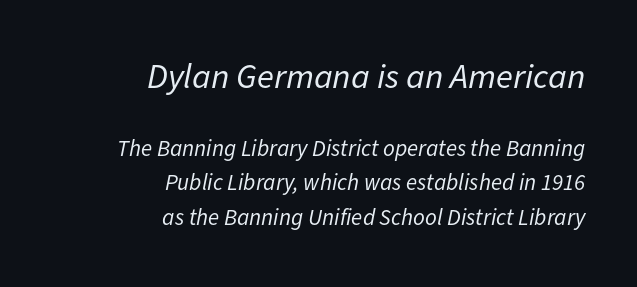
Q: Is the text bold? A: No.
Q: Is the text italic (slanted)? A: Yes, it leans right by about 11 degrees.
Q: Is the text underlined? A: No.
Q: How is the paragraph aligned? A: Right-aligned.
Q: Is the spacing between letters normal or unusually wide? A: Normal.
Q: Is the spacing between lines tight, normal or loose? A: Normal.
Q: Which block of text is set in a larger size, the first (top) or the second (bottom)? A: The first (top) one.
Q: Width (condensed, normal, or wide)? A: Normal.
Q: Stroke contrast? A: Low.
Q: x-height? A: Medium.
Q: Monospaced? A: No.
